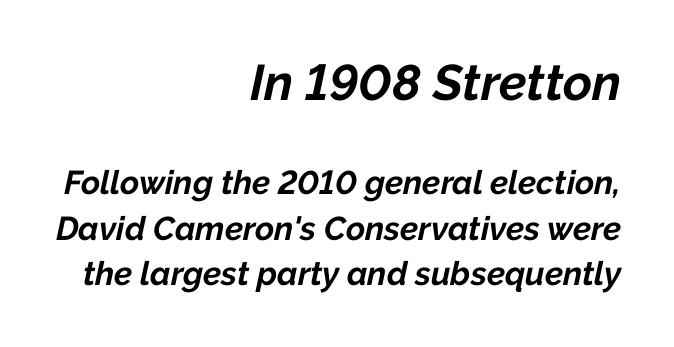
Each glyph is drawn with heavy, bold strokes. Typeset ragged left — the right edge is the straight one. Typesetter's note — upper block bumped up in size, lower block left smaller. Tracking here is standard; glyphs follow each other at the usual distance.
